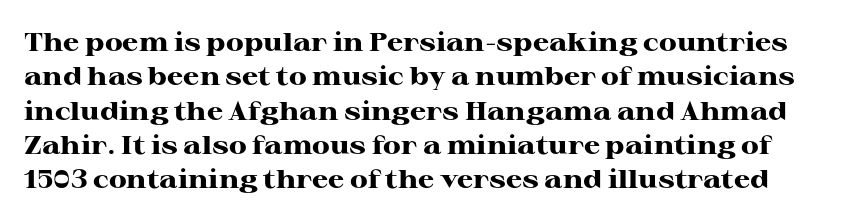
Q: Is the text bold? A: Yes.
Q: Is the text italic (slanted)? A: No, it is upright.
Q: Is the text underlined? A: No.
Q: Is the spacing between letters normal or unusually wide? A: Normal.
Q: Is the spacing between lines tight, normal or loose? A: Normal.
